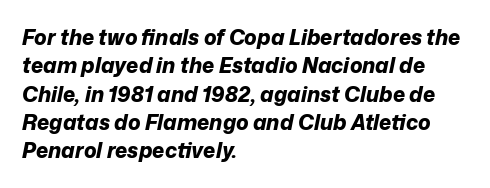
Q: Is the text bold? A: Yes.
Q: Is the text italic (slanted)? A: Yes, it leans right by about 12 degrees.
Q: Is the text underlined? A: No.
Q: How is the paragraph aligned? A: Left-aligned.
Q: Is the spacing between letters normal or unusually wide? A: Normal.
Q: Is the spacing between lines tight, normal or loose? A: Normal.
